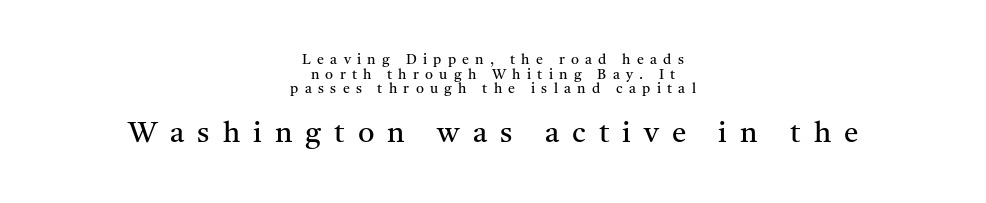
This is not heavy type; no bold has been used. Quick note: not italic, upright. The leading is snug, giving the passage a crowded texture. Tracking here is generous; glyphs stand well apart from one another. Decoration check: the copy has no underline.
